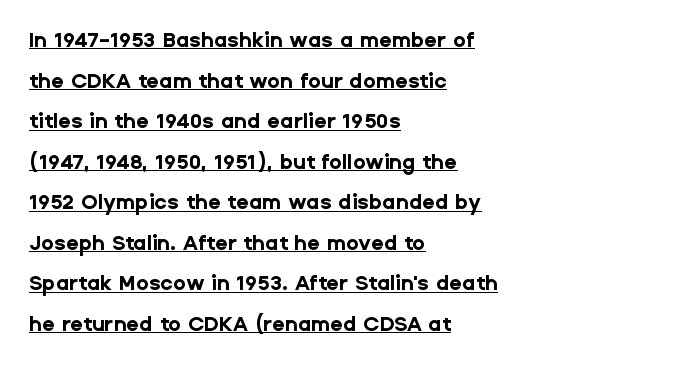
The image shows 21 px bold type, upright; set left-aligned, loose line spacing (1.93x), normal letter spacing, underlined.
